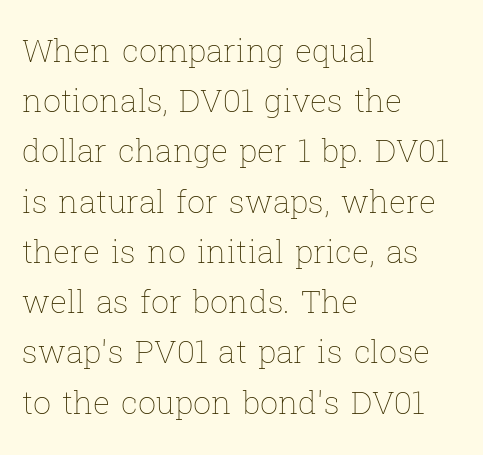
{"italic": "no", "bold": "no", "weight": "thin", "width": "normal", "stroke_contrast": "low", "x_height": "medium", "monospaced": "no", "underline": "no", "align": "left", "line_spacing": "normal", "line_spacing_ratio": 1.57, "letter_spacing": "normal", "letter_spacing_em": 0.0, "glyph_px": 32}
